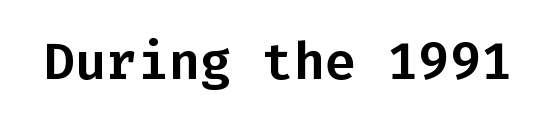
Q: Is the text italic (slanted)? A: No, it is upright.
Q: Is the typeface a serif or a sans-serif typeface? A: Sans-serif.
Q: Is the text underlined? A: No.
Q: Is the spacing between letters normal or unusually wide? A: Normal.
Q: Width (condensed, normal, or wide)? A: Normal.
Q: Stroke contrast? A: Low.
Q: x-height? A: Medium.
Q: Monospaced? A: Yes.
